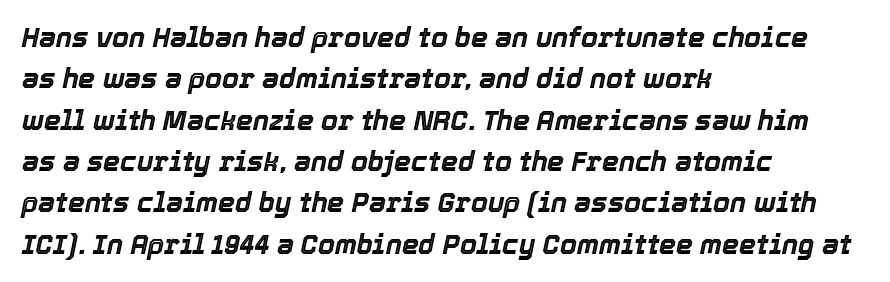
Any mark beneath the type? The region is blank. Nobody touched the tracking dial on this one. Horizontally, the lines are justified to the leading edge only. Style check: oblique. A typesetter would call this leading conventional body-copy spacing.
